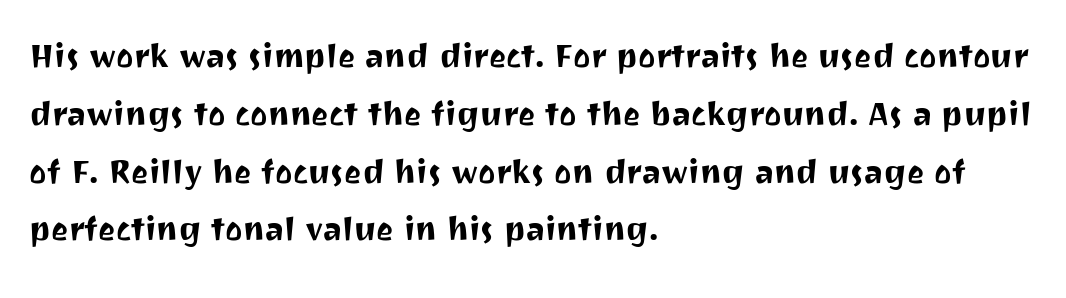
The image shows 41 px sans-serif type, upright; set left-aligned, normal line spacing (1.41x), normal letter spacing, not underlined; medium stroke contrast and a medium x-height.
